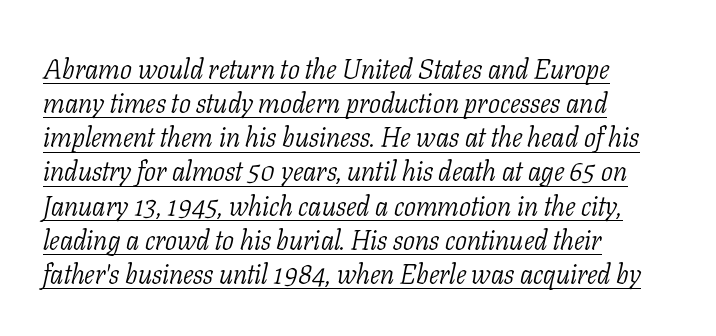
The face used here is rendered with its standard letterfit. Heft: none added — not bold. Every word sits above its own underline. Each letter keeps its own natural width here, so spacing adapts to shape. These lines are composed in type with serifs. Does the lettering tilt? It does — this is italic.
